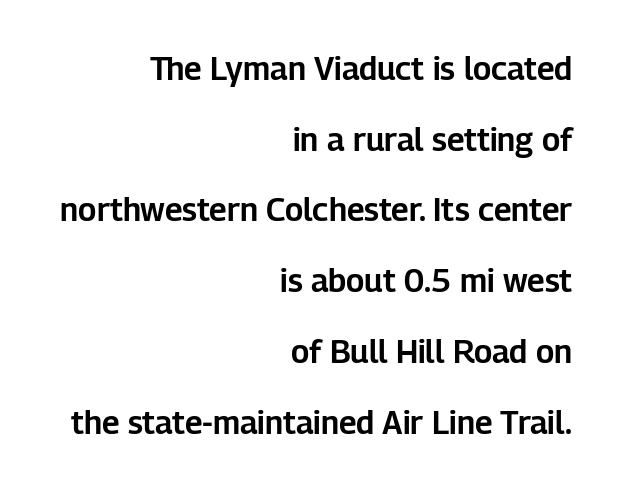
{"serif": "no", "italic": "no", "width": "normal", "stroke_contrast": "low", "x_height": "medium", "monospaced": "no", "underline": "no", "align": "right", "line_spacing": "loose", "line_spacing_ratio": 2.21, "letter_spacing": "normal", "letter_spacing_em": 0.0, "glyph_px": 32}
